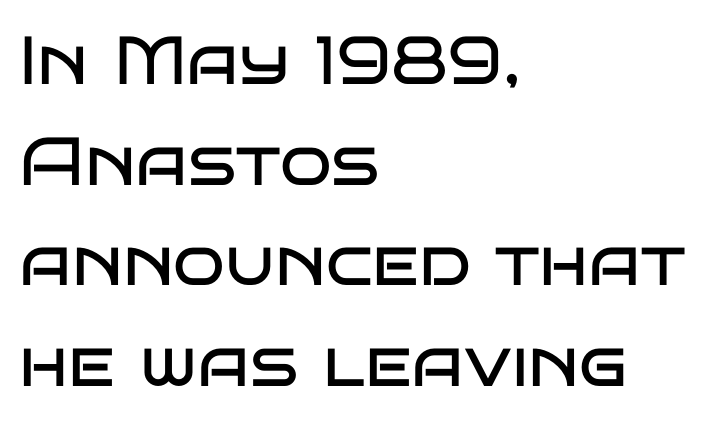
One glance says typical: line gaps are just what's usual. Nope, no serifs anywhere on these letters. The type is set solid horizontally, with unmodified tracking. The specimen omits any rule beneath the text block's lines. Looks like regular typesetting: each glyph gets only the width it needs. This is not heavy type; no bold has been used.
